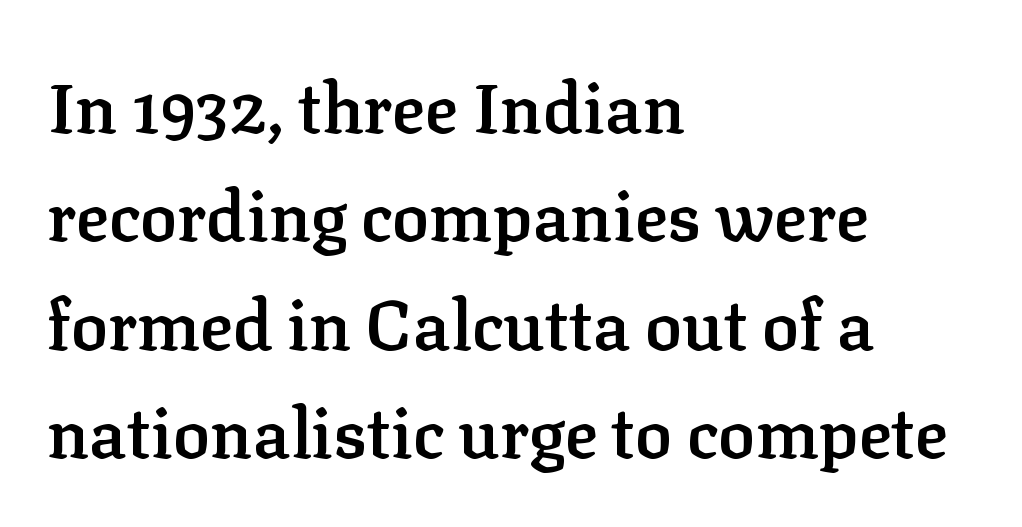
The lines sit at an ordinary, default distance from one another. Examine the stroke ends and you'll spot serifs. Compared with typical body copy, the letter spacing here is the same. Every character sits straight up, as roman type does. The lines in this sample share a left origin and differ only in where they stop.
